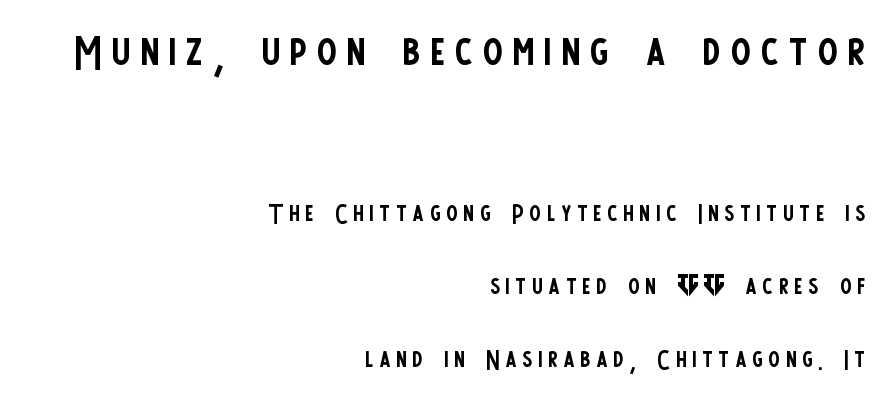
Each stroke keeps to a modest, everyday thickness or less. Italic? Not at all — the glyphs are vertical. A flush-right, rag-left setting is used for this passage. The specimen omits any rule beneath the text block's lines. Is there much room between lines? Yes — plenty of vertical air separates them. The type family on display is of the sans-serif kind.
